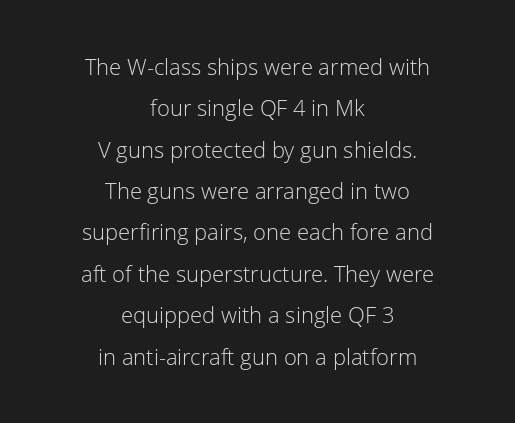
{"italic": "no", "bold": "no", "underline": "no", "align": "center", "line_spacing_ratio": 1.88, "letter_spacing": "normal", "letter_spacing_em": 0.0, "glyph_px": 22}
